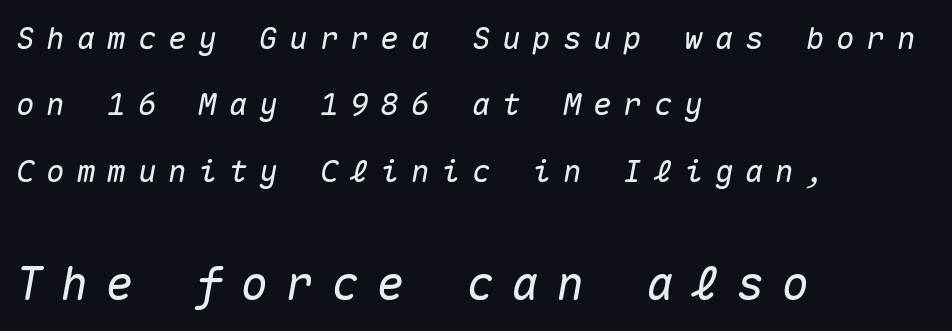
Q: Is the text italic (slanted)? A: Yes, it leans right by about 10 degrees.
Q: Is the text underlined? A: No.
Q: How is the paragraph aligned? A: Left-aligned.
Q: Is the spacing between letters normal or unusually wide? A: Unusually wide.
Q: Is the spacing between lines tight, normal or loose? A: Loose.
Q: Which block of text is set in a larger size, the first (top) or the second (bottom)? A: The second (bottom) one.
Q: Width (condensed, normal, or wide)? A: Normal.
Q: Stroke contrast? A: Medium.
Q: x-height? A: Medium.
Q: Monospaced? A: Yes.
